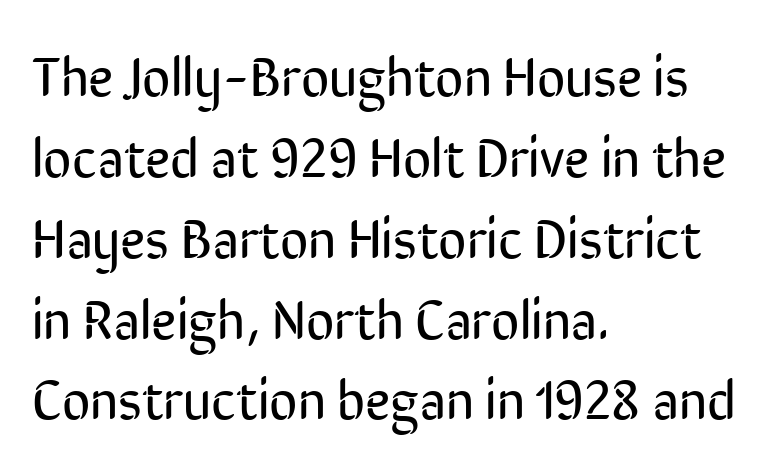
The image shows 55 px regular-weight, condensed sans-serif type, upright; set left-aligned, normal line spacing (1.47x), normal letter spacing, not underlined; low stroke contrast and a medium x-height.
